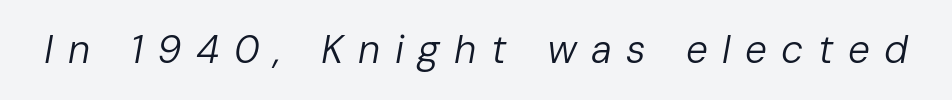
Q: Is the text bold? A: No.
Q: Is the text italic (slanted)? A: Yes, it leans right by about 10 degrees.
Q: Is the text underlined? A: No.
Q: Is the spacing between letters normal or unusually wide? A: Unusually wide.
Q: Width (condensed, normal, or wide)? A: Normal.
Q: Stroke contrast? A: Low.
Q: x-height? A: Medium.
Q: Monospaced? A: No.
